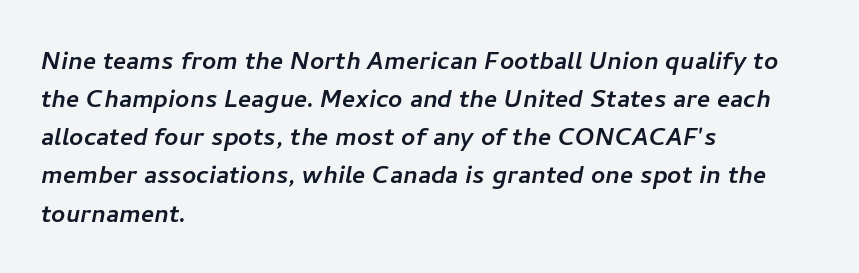
Short and long lines alike share a common starting point at left. A clean baseline with only descenders dipping below it. This rendering leaves character spacing at its baseline value. You can tell from the bare stems that sans-serif type was used.
